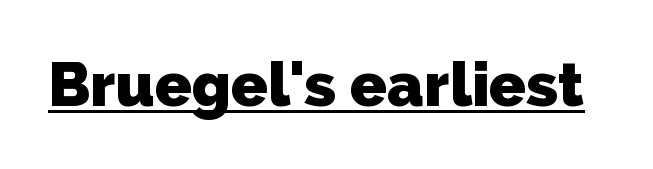
As a designer I'd log this as weight 700, bold. Is the letter spacing exaggerated? No — it looks like the ordinary default. You could not count columns in this text — the font is proportionally spaced. The passage shown is typeset with a sans-serif family. Like a heading marked for emphasis, these lines bear an underscore.
